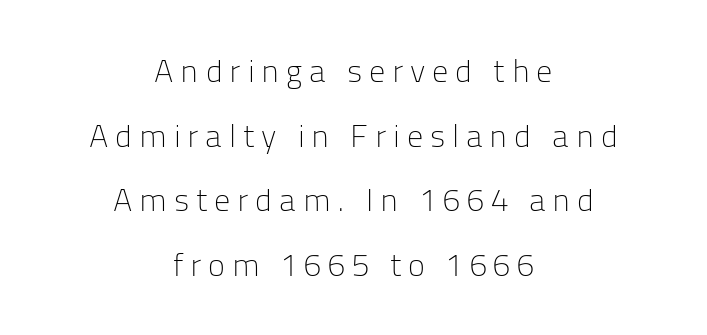
The image shows 32 px light sans-serif type, upright; set centered, loose line spacing (2.02x), unusually wide letter spacing (+0.21 em), not underlined; low stroke contrast and a medium x-height.
